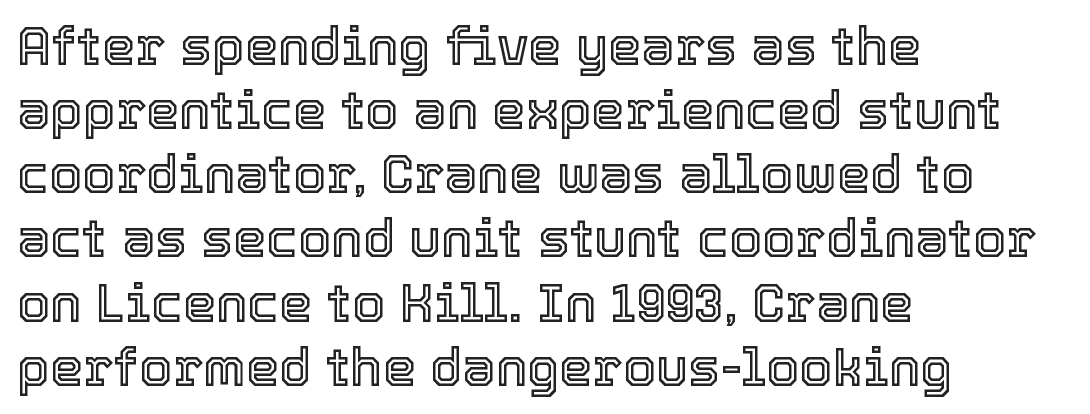
{"italic": "no", "width": "normal", "x_height": "medium", "monospaced": "no", "underline": "no", "align": "left", "line_spacing_ratio": 1.21, "letter_spacing": "normal", "letter_spacing_em": 0.0, "glyph_px": 53}
